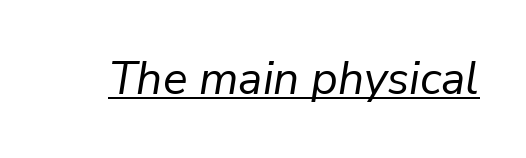
Is this a heavy cut? Hardly; it is regular or lighter. A rule runs beneath these lines of type. The gaps between neighbouring characters are ordinary and unremarkable. Is the type slanted? Yes — the strokes lean at a clear angle.
